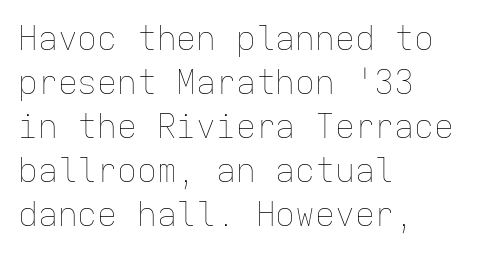
The image shows 33 px thin type, upright, monospaced; set left-aligned, normal line spacing (1.33x), normal letter spacing, not underlined; low stroke contrast and a medium x-height.
